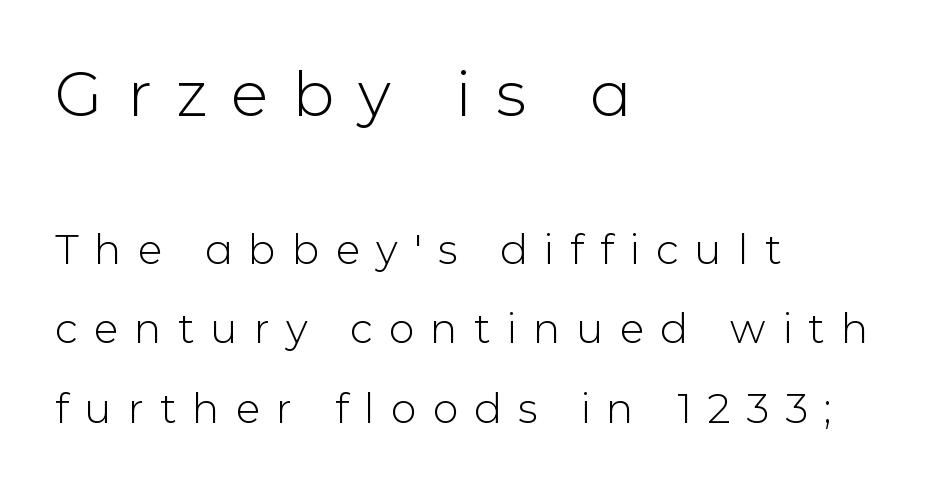
Q: Is the text bold? A: No.
Q: Is the text italic (slanted)? A: No, it is upright.
Q: Is the typeface a serif or a sans-serif typeface? A: Sans-serif.
Q: Is the text underlined? A: No.
Q: How is the paragraph aligned? A: Left-aligned.
Q: Is the spacing between letters normal or unusually wide? A: Unusually wide.
Q: Is the spacing between lines tight, normal or loose? A: Loose.
Q: Which block of text is set in a larger size, the first (top) or the second (bottom)? A: The first (top) one.
Q: Width (condensed, normal, or wide)? A: Normal.
Q: Stroke contrast? A: Low.
Q: x-height? A: Medium.
Q: Monospaced? A: No.
